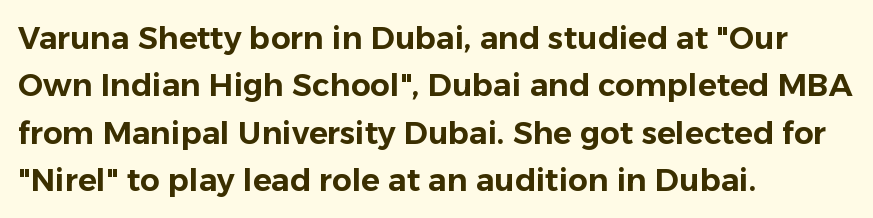
{"serif": "no", "italic": "no", "width": "normal", "stroke_contrast": "low", "x_height": "medium", "monospaced": "no", "underline": "no", "align": "left", "line_spacing": "normal", "line_spacing_ratio": 1.53, "letter_spacing": "normal", "letter_spacing_em": 0.0, "glyph_px": 31}
